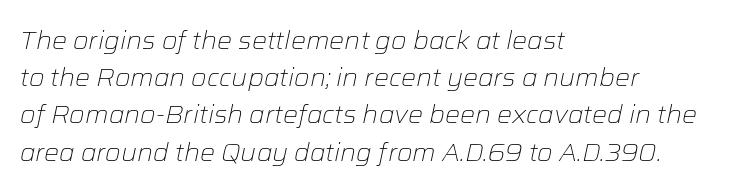
Q: Is the text bold? A: No.
Q: Is the text italic (slanted)? A: Yes, it leans right by about 12 degrees.
Q: Is the text underlined? A: No.
Q: How is the paragraph aligned? A: Left-aligned.
Q: Is the spacing between letters normal or unusually wide? A: Normal.
Q: Is the spacing between lines tight, normal or loose? A: Normal.
